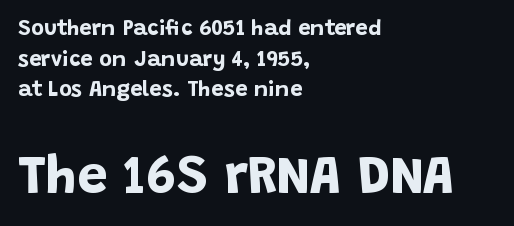
Q: Is the text bold? A: Yes.
Q: Is the text italic (slanted)? A: No, it is upright.
Q: Is the typeface a serif or a sans-serif typeface? A: Sans-serif.
Q: Is the text underlined? A: No.
Q: How is the paragraph aligned? A: Left-aligned.
Q: Is the spacing between letters normal or unusually wide? A: Normal.
Q: Is the spacing between lines tight, normal or loose? A: Normal.
Q: Which block of text is set in a larger size, the first (top) or the second (bottom)? A: The second (bottom) one.
Q: Width (condensed, normal, or wide)? A: Normal.
Q: Stroke contrast? A: Low.
Q: x-height? A: Large.
Q: Monospaced? A: No.
